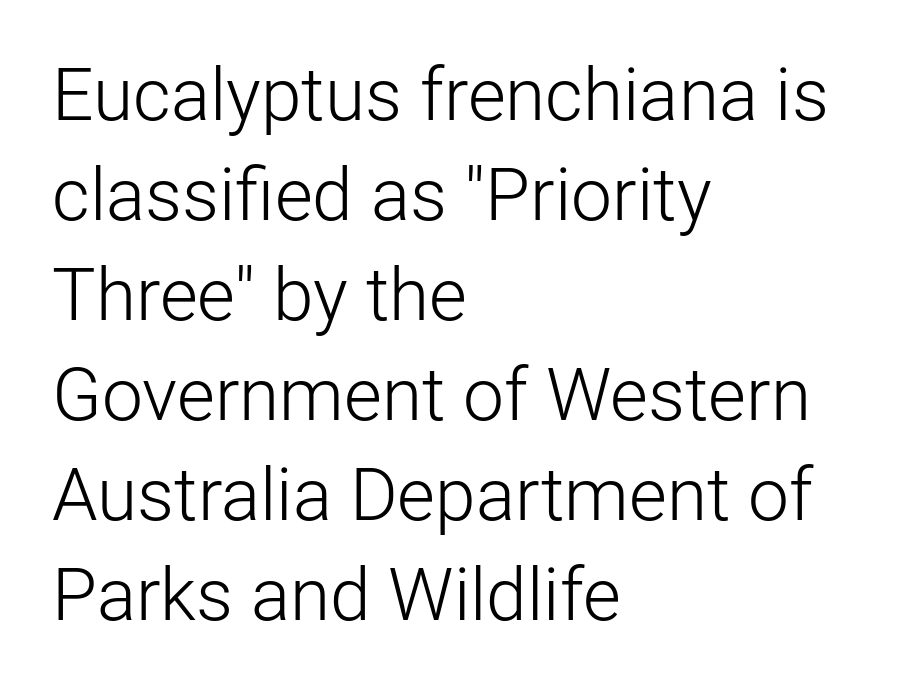
The image shows 73 px light sans-serif type, upright; set left-aligned, normal line spacing (1.37x), normal letter spacing, not underlined; low stroke contrast and a medium x-height.
